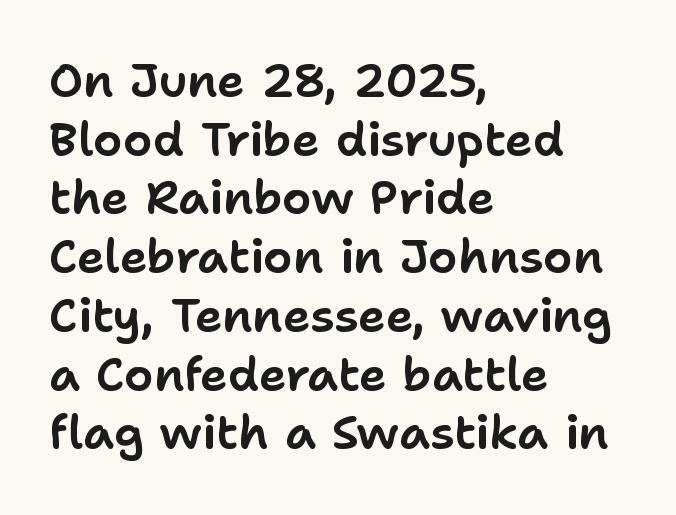
{"serif": "no", "italic": "no", "width": "normal", "stroke_contrast": "low", "x_height": "medium", "monospaced": "no", "underline": "no", "align": "left", "line_spacing": "normal", "line_spacing_ratio": 1.25, "letter_spacing": "normal", "letter_spacing_em": 0.0, "glyph_px": 47}
